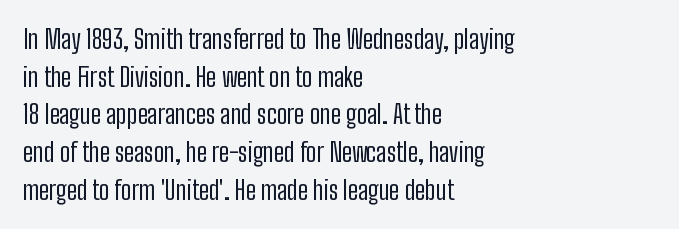
The image shows 26 px text type, upright; set left-aligned, normal line spacing (1.45x), normal letter spacing, not underlined.
